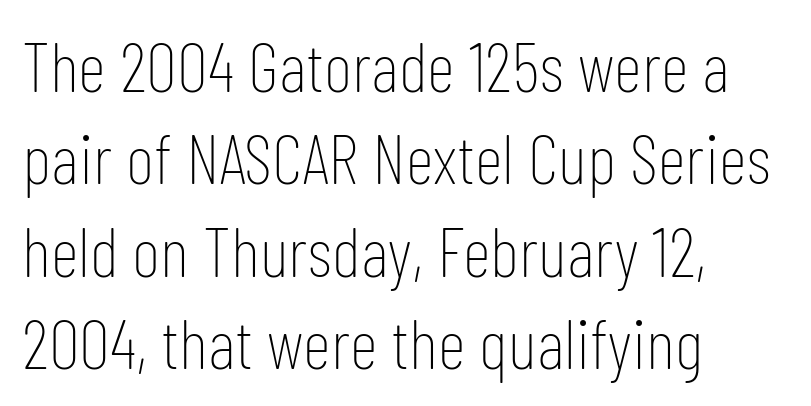
Q: Is the text bold? A: No.
Q: Is the text italic (slanted)? A: No, it is upright.
Q: Is the typeface a serif or a sans-serif typeface? A: Sans-serif.
Q: Is the text underlined? A: No.
Q: How is the paragraph aligned? A: Left-aligned.
Q: Is the spacing between letters normal or unusually wide? A: Normal.
Q: Is the spacing between lines tight, normal or loose? A: Normal.
Q: Width (condensed, normal, or wide)? A: Condensed.
Q: Stroke contrast? A: Low.
Q: x-height? A: Medium.
Q: Monospaced? A: No.
